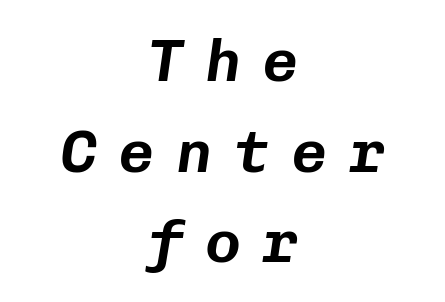
The image shows 60 px text type, italic (leaning right), monospaced; set centered, normal line spacing (1.51x), unusually wide letter spacing (+0.36 em), not underlined; low stroke contrast and a medium x-height.
